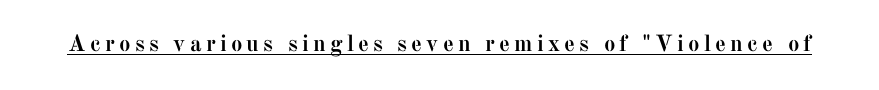
Q: Is the text bold? A: Yes.
Q: Is the text italic (slanted)? A: No, it is upright.
Q: Is the text underlined? A: Yes.
